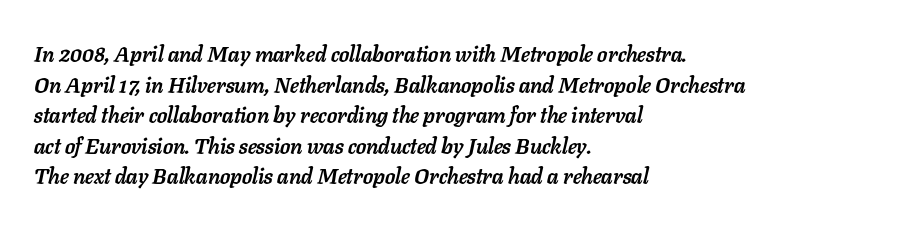
A normal amount of white space separates one row of letters from the next. The words here are not underlined. The rag falls on the right side of this text block. If you drew a line through each stem, it would be angled. I'd describe the lettering as bold — thick and assertive.
